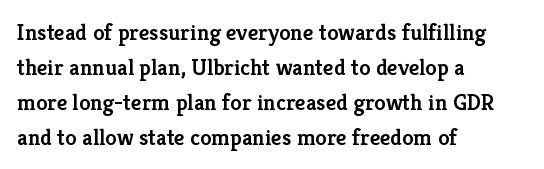
Q: Is the text bold? A: Semi-bold.
Q: Is the text italic (slanted)? A: No, it is upright.
Q: Is the text underlined? A: No.
Q: How is the paragraph aligned? A: Left-aligned.
Q: Is the spacing between letters normal or unusually wide? A: Normal.
Q: Is the spacing between lines tight, normal or loose? A: Normal.
